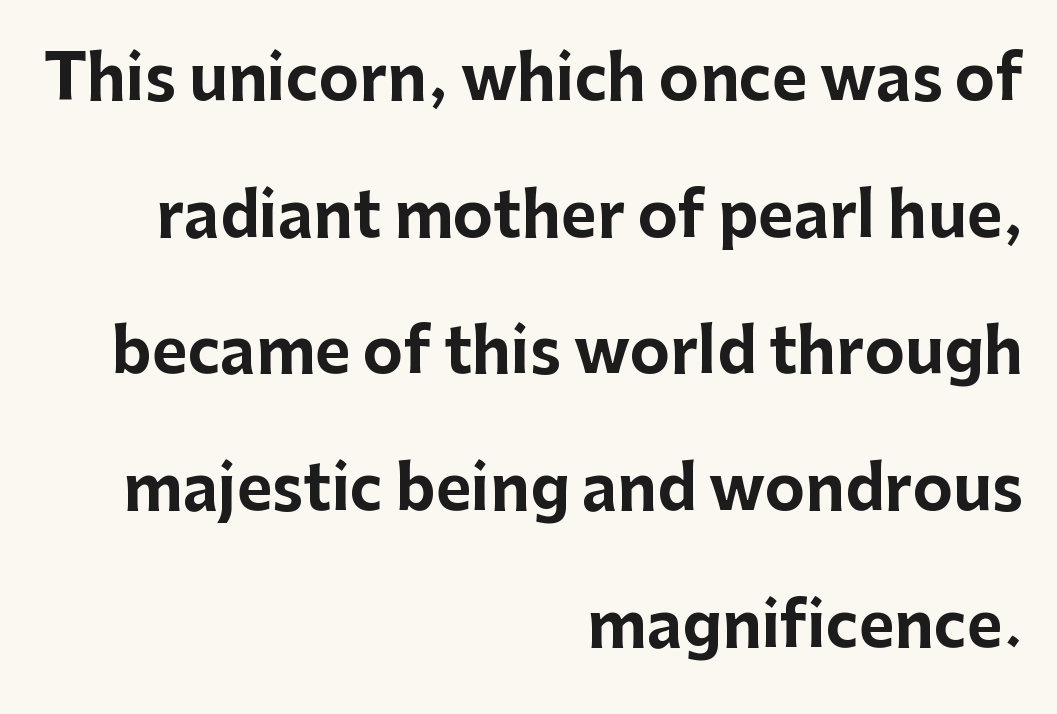
{"serif": "no", "italic": "no", "bold": "yes", "weight": "bold", "width": "normal", "stroke_contrast": "low", "x_height": "medium", "monospaced": "no", "underline": "no", "align": "right", "line_spacing": "loose", "line_spacing_ratio": 2.24, "letter_spacing": "normal", "letter_spacing_em": 0.0, "glyph_px": 61}
